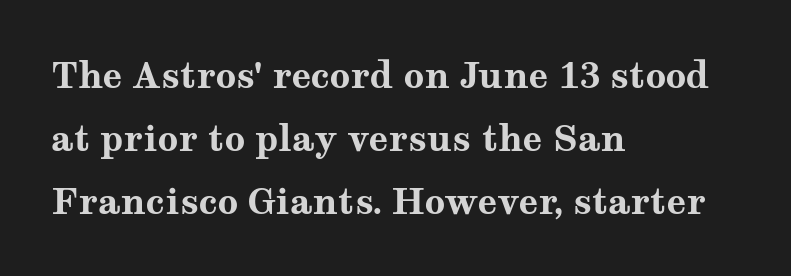
Q: Is the text bold? A: Yes.
Q: Is the text italic (slanted)? A: No, it is upright.
Q: Is the typeface a serif or a sans-serif typeface? A: Serif.
Q: Is the text underlined? A: No.
Q: How is the paragraph aligned? A: Left-aligned.
Q: Is the spacing between letters normal or unusually wide? A: Normal.
Q: Width (condensed, normal, or wide)? A: Wide.
Q: Stroke contrast? A: Medium.
Q: x-height? A: Medium.
Q: Monospaced? A: No.
